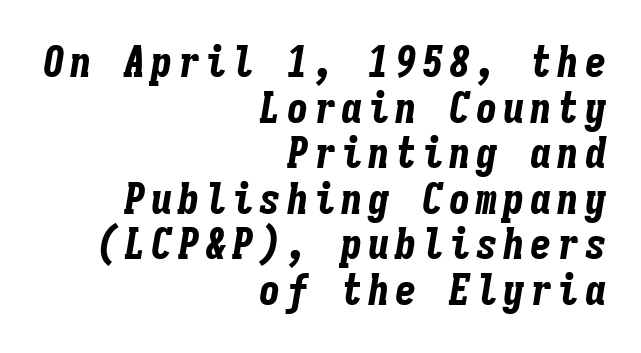
Unmarked baselines from the first word to the last. Regarding leading, the lines here are crowded together. Compared with ordinary roman type, these characters are visibly tilted. Emphasis by weight is at full strength: bold. A typesetter would call this monospace, since all characters share one set width.
